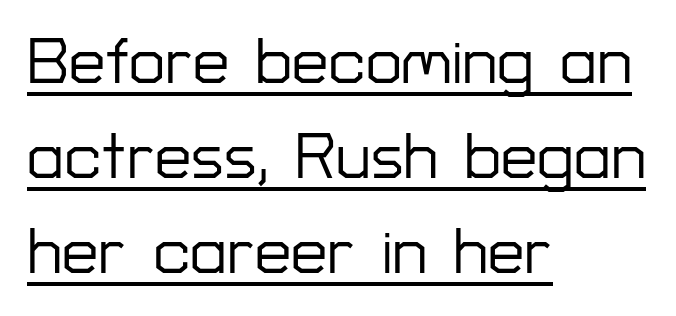
{"serif": "no", "italic": "no", "width": "normal", "stroke_contrast": "low", "x_height": "medium", "monospaced": "no", "underline": "yes", "align": "left", "line_spacing": "normal", "line_spacing_ratio": 1.46, "letter_spacing": "normal", "letter_spacing_em": 0.0, "glyph_px": 65}
